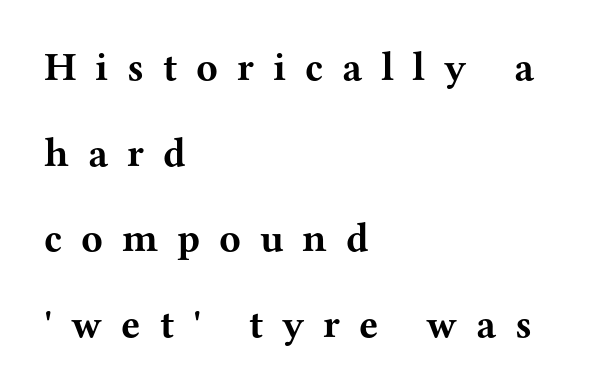
The image shows 40 px bold, wide serif type, upright; set left-aligned, loose line spacing (2.14x), unusually wide letter spacing (+0.47 em), not underlined; medium stroke contrast and a medium x-height.
